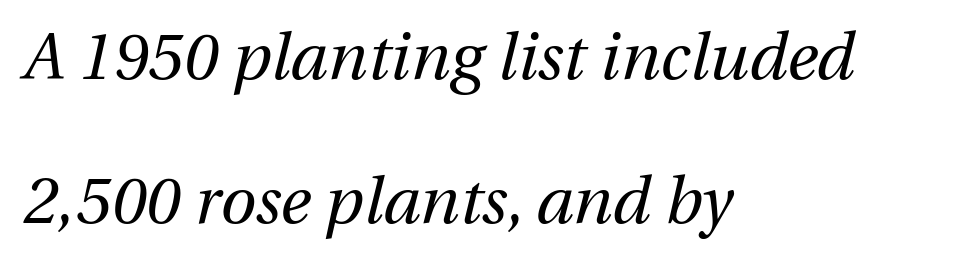
Successive baselines arrive slowly, with a big drop between each. Compared with a centered layout, this one pins lines to the left instead. These lines were composed using italics. Words float on clear page, feet unadorned. You could not count columns in this text — the font is proportionally spaced.
